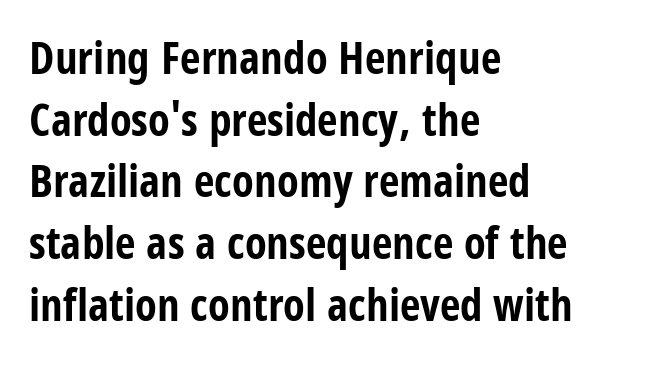
Q: Is the text bold? A: Yes.
Q: Is the text italic (slanted)? A: No, it is upright.
Q: Is the typeface a serif or a sans-serif typeface? A: Sans-serif.
Q: Is the text underlined? A: No.
Q: How is the paragraph aligned? A: Left-aligned.
Q: Is the spacing between letters normal or unusually wide? A: Normal.
Q: Is the spacing between lines tight, normal or loose? A: Normal.
Q: Width (condensed, normal, or wide)? A: Condensed.
Q: Stroke contrast? A: Low.
Q: x-height? A: Large.
Q: Monospaced? A: No.
